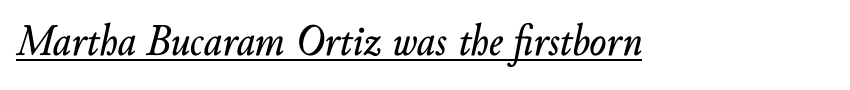
An italicized treatment has been applied to the whole sample. How are the letters spaced? Ordinarily, with no added tracking. This rendering features underlined lettering. Character widths vary here, with narrow letters taking less room than wide ones.
